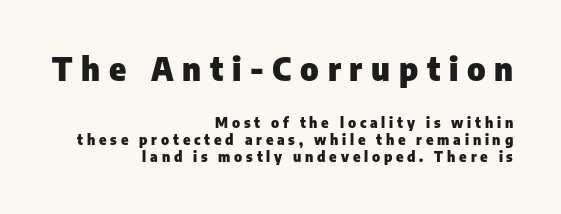
The passage shown begins with its larger block and ends with its smaller one. Italic? Not at all — the glyphs are vertical. The string is rendered with underlining switched off. Classification — sans serif. Every row of glyphs terminates at an identical x-position on the right.
